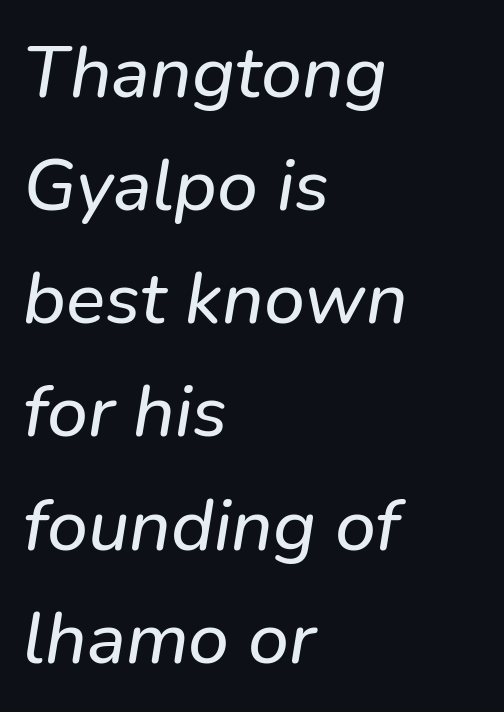
The image shows 73 px sans-serif type; set left-aligned, normal line spacing (1.55x), normal letter spacing, not underlined; low stroke contrast and a medium x-height.
